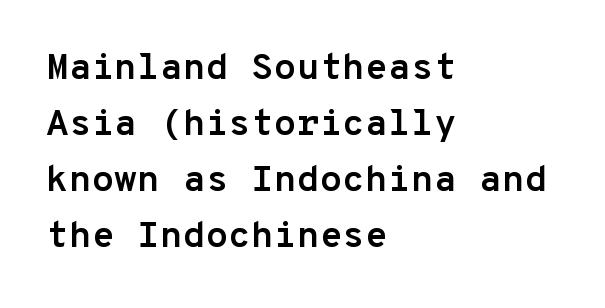
Does the type have serifs? No, each stem ends abruptly. Bold? Absolutely — the strokes are thick and heavy. The lettering holds an erect, upright posture throughout. The space beneath each line is pristine and unruled. Teacher's note: observe the even left margin — that is flush-left alignment.
